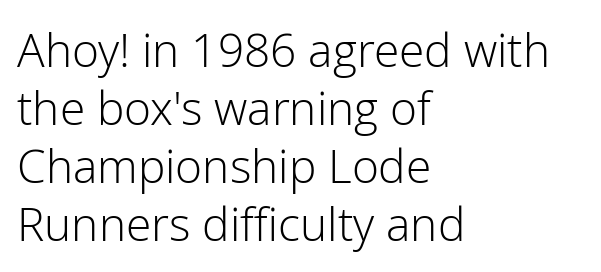
The passage shown is not bold in any degree. Examine the stroke ends and you'll find no serifs. The ragged edge is on the right, which tells us the setting is flush left. Rows of type keep a routine distance in the vertical direction. The string is rendered with underlining switched off.
